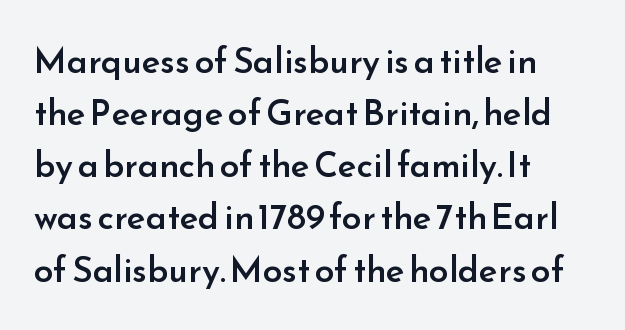
The lettering holds an erect, upright posture throughout. Note: no serifs on the glyphs. Clear beneath every line of the passage. The passage shown has conventional tracking throughout. Short and long lines alike share a common starting point at left.
